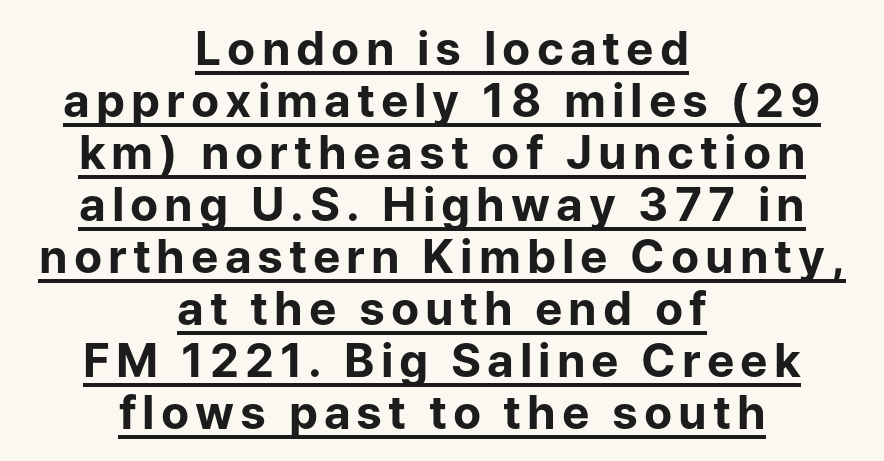
{"serif": "no", "italic": "no", "bold": "yes", "weight": "bold", "width": "normal", "stroke_contrast": "low", "x_height": "medium", "monospaced": "no", "underline": "yes", "align": "center", "line_spacing": "tight", "line_spacing_ratio": 1.13, "glyph_px": 46}
